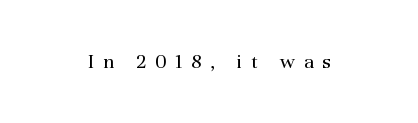
Q: Is the text bold? A: No.
Q: Is the text italic (slanted)? A: No, it is upright.
Q: Is the text underlined? A: No.
Q: Is the spacing between letters normal or unusually wide? A: Unusually wide.
